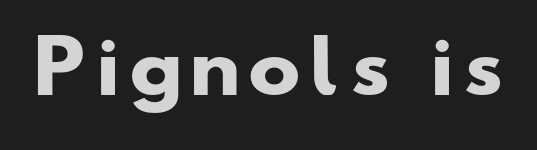
The image shows 70 px heavy, wide sans-serif type; set not underlined; low stroke contrast and a small x-height.
